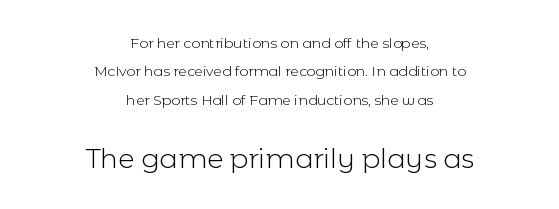
The image shows 27 px text type, upright; set centered, loose line spacing (2.03x), normal letter spacing, not underlined; the second (bottom) block is 1.93x larger.
